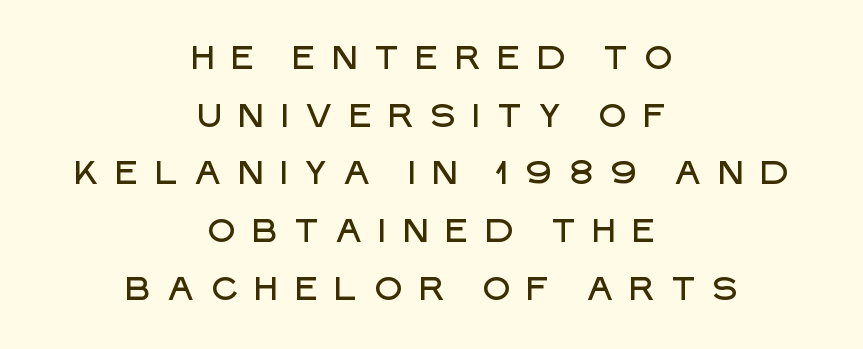
The image shows 33 px sans-serif type, upright; set centered, line spacing 1.75x, unusually wide letter spacing (+0.43 em), not underlined; low stroke contrast and a large x-height.
